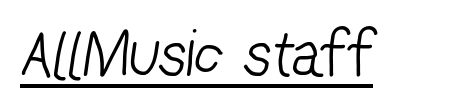
{"serif": "no", "bold": "no", "weight": "light", "width": "condensed", "stroke_contrast": "low", "x_height": "medium", "monospaced": "no", "underline": "yes", "letter_spacing": "normal", "letter_spacing_em": 0.0, "glyph_px": 68}
